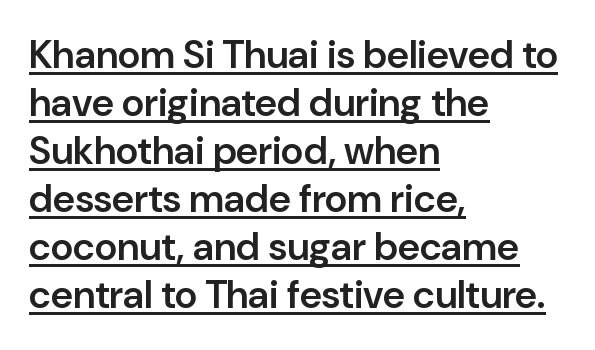
A continuous stroke trails under the words, as in a hyperlink. These lines are rendered in a variable-pitch font. As a designer I'd log this as weight 600, semibold. Alignment: flush left. No feet cap the strokes, marking this as sans-serif type. The typography opts for an upright posture over an oblique one.
